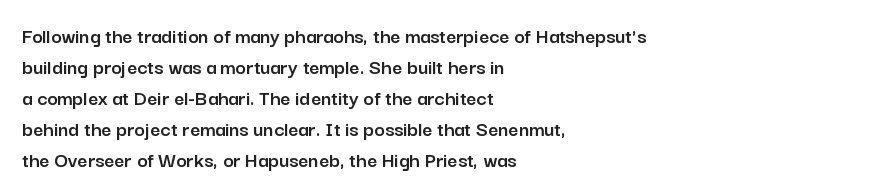
The image shows 22 px text type, upright; set left-aligned, normal line spacing (1.41x), normal letter spacing, not underlined.
